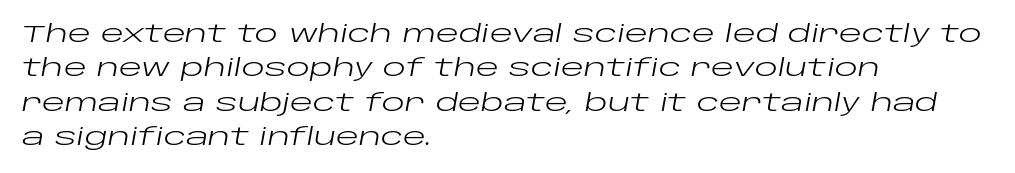
The designer left line spacing at the default. Would a proofreader flag this as italicized? Yes. Lines of text with bare space underneath. The passage shown is not bold in any degree. These lines stack with their left ends in a neat column.
